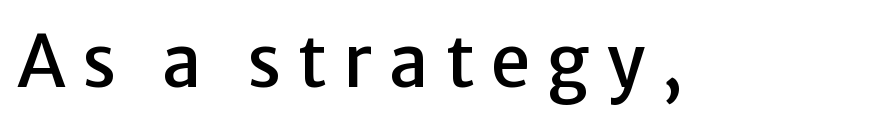
{"serif": "no", "italic": "no", "width": "normal", "stroke_contrast": "low", "x_height": "medium", "monospaced": "no", "underline": "no", "letter_spacing": "wide", "letter_spacing_em": 0.23, "glyph_px": 71}
